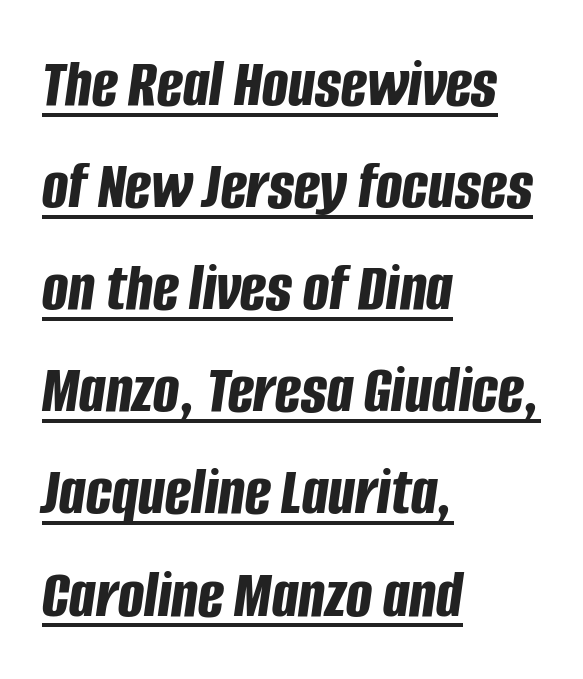
Plenty of ink on the page — the face is bold. Think of a printed novel: that variable character pitch is what you see here. Line starts are locked; line ends wander. Here the glyphs are tracked normally, forming tight word shapes.
